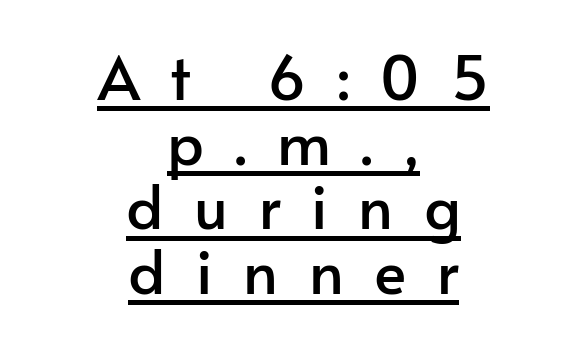
{"serif": "no", "italic": "no", "width": "normal", "stroke_contrast": "low", "x_height": "small", "monospaced": "no", "underline": "yes", "align": "center", "line_spacing": "tight", "line_spacing_ratio": 1.06, "letter_spacing": "wide", "letter_spacing_em": 0.5, "glyph_px": 61}
